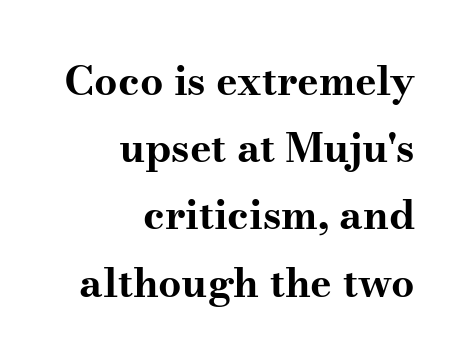
{"serif": "yes", "italic": "no", "bold": "yes", "weight": "bold", "width": "wide", "stroke_contrast": "medium", "x_height": "small", "monospaced": "no", "underline": "no", "align": "right", "line_spacing": "normal", "line_spacing_ratio": 1.64, "letter_spacing": "normal", "letter_spacing_em": 0.0, "glyph_px": 41}
